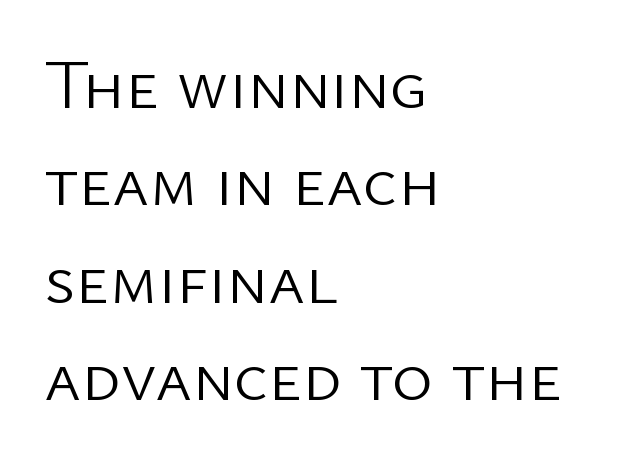
The tracking reads as untouched default to a designer's eye. Letters rest on an invisible, unmarked baseline. A typesetter would call this proportional, since set widths differ per character. The passage shown is typeset with a sans-serif family.
